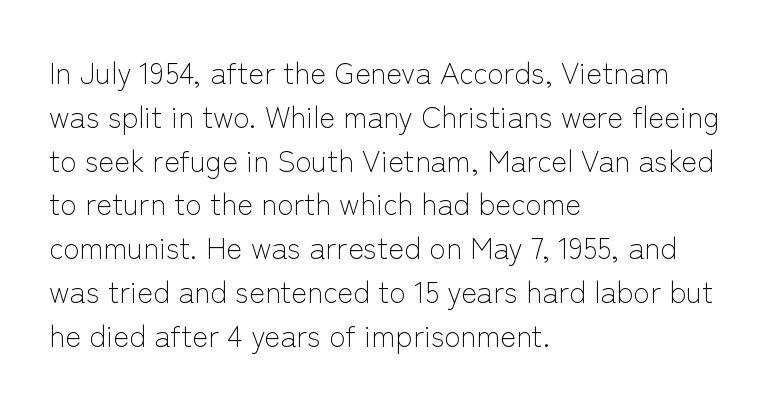
The image shows 30 px light sans-serif type, upright; set left-aligned, normal line spacing (1.46x), normal letter spacing, not underlined; low stroke contrast and a medium x-height.
